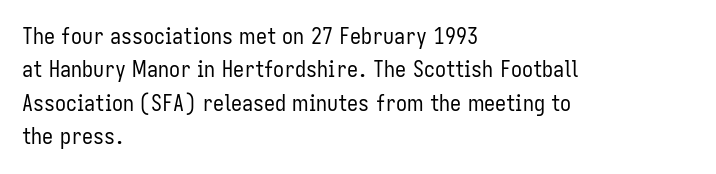
{"italic": "no", "bold": "no", "underline": "no", "align": "left", "line_spacing": "normal", "line_spacing_ratio": 1.52, "letter_spacing": "normal", "letter_spacing_em": 0.0, "glyph_px": 22}
